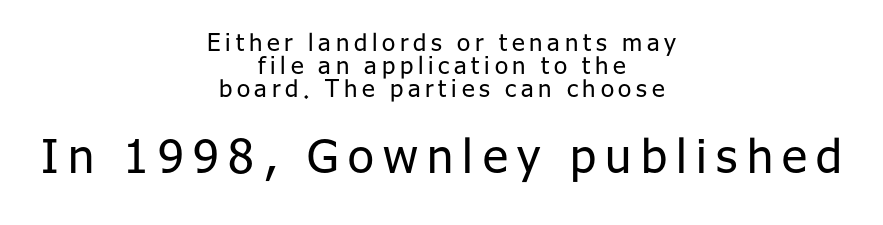
In terms of letterspacing, this is a distinctly airy, spread setting. Does the bottom block carry the larger type? Yes, it does. These lines stack symmetrically, like a column narrowing and widening about its center. Every character sits straight up, as roman type does. What kind of face is this? One without serifs — a sans. Each row of text sits above clean, open space.
